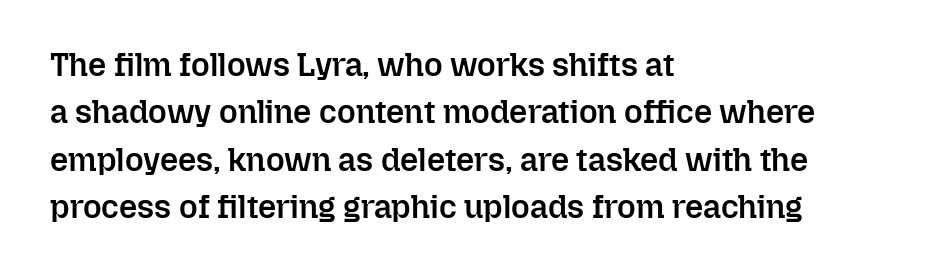
Q: Is the text bold? A: Semi-bold.
Q: Is the text italic (slanted)? A: No, it is upright.
Q: Is the text underlined? A: No.
Q: How is the paragraph aligned? A: Left-aligned.
Q: Is the spacing between letters normal or unusually wide? A: Normal.
Q: Is the spacing between lines tight, normal or loose? A: Normal.
Q: Width (condensed, normal, or wide)? A: Normal.
Q: Stroke contrast? A: Low.
Q: x-height? A: Medium.
Q: Monospaced? A: No.
